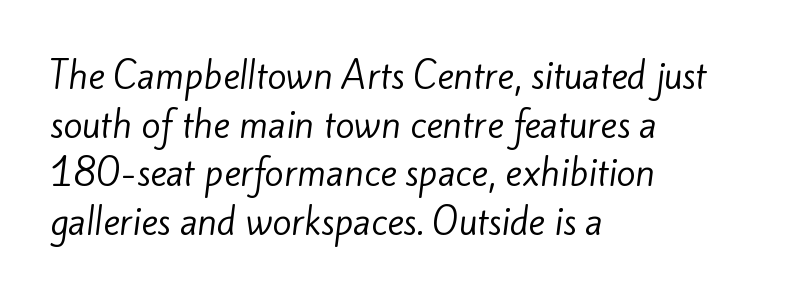
{"serif": "no", "bold": "no", "weight": "regular", "width": "normal", "stroke_contrast": "low", "x_height": "small", "monospaced": "no", "underline": "no", "align": "left", "line_spacing": "normal", "line_spacing_ratio": 1.39, "letter_spacing": "normal", "letter_spacing_em": 0.0, "glyph_px": 35}
